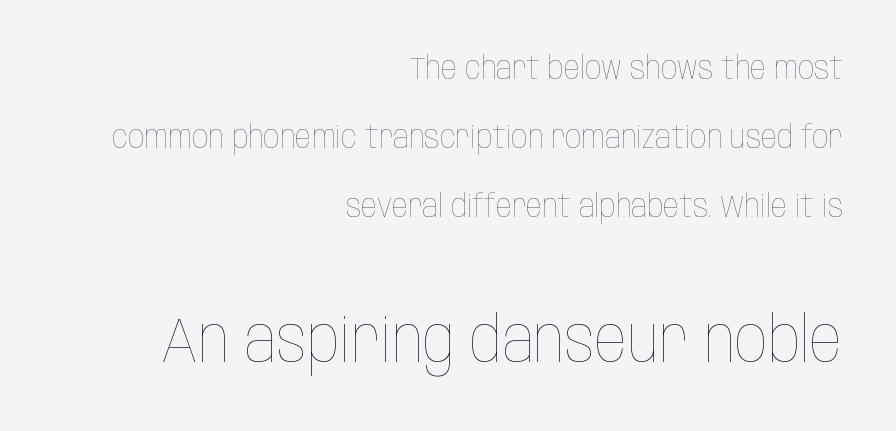
The image shows 64 px thin, condensed type, upright; set right-aligned, loose line spacing (2.15x), normal letter spacing, not underlined; the second (bottom) block is 2.0x larger; low stroke contrast and a large x-height.
